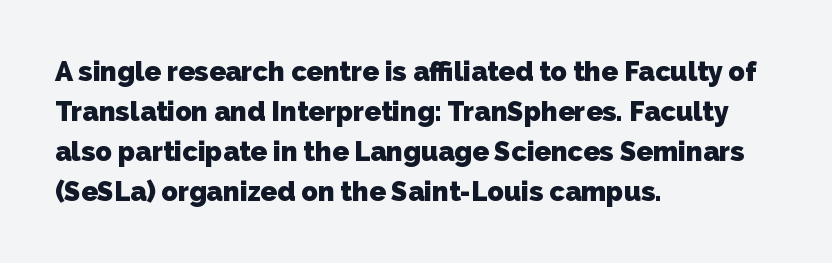
A normal amount of white space separates one row of letters from the next. Notice how thick the strokes are: this is what a full bold looks like. Words appear dense and cohesive because spacing is normal. Which margin do the lines hug? The left one — the right edge is uneven. Letters rest on an invisible, unmarked baseline.
